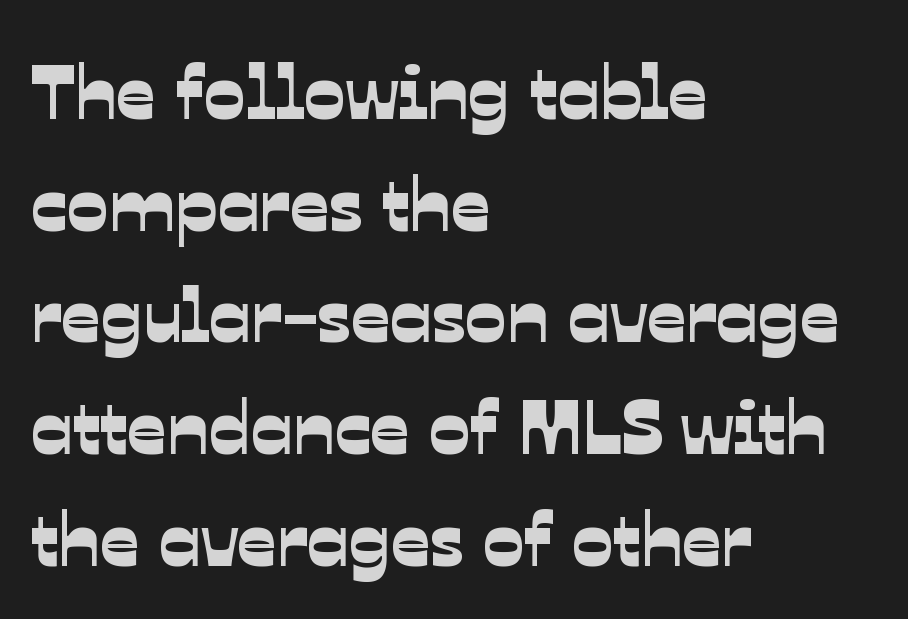
The image shows 77 px sans-serif type; set left-aligned, normal line spacing (1.45x), normal letter spacing, not underlined; low stroke contrast and a medium x-height.
